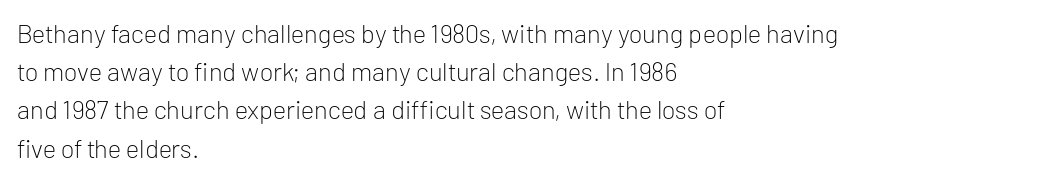
Q: Is the text bold? A: No.
Q: Is the text italic (slanted)? A: No, it is upright.
Q: Is the text underlined? A: No.
Q: How is the paragraph aligned? A: Left-aligned.
Q: Is the spacing between letters normal or unusually wide? A: Normal.
Q: Is the spacing between lines tight, normal or loose? A: Normal.
